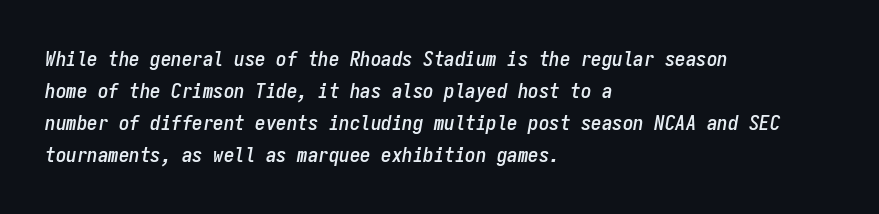
{"italic": "yes", "lean": "right", "slant_degrees": 9, "underline": "no", "align": "left", "line_spacing": "normal", "line_spacing_ratio": 1.53, "letter_spacing": "normal", "letter_spacing_em": 0.0, "glyph_px": 21}
